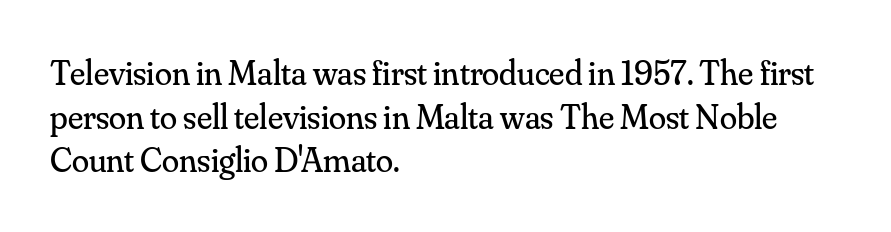
Q: Is the text bold? A: No.
Q: Is the text italic (slanted)? A: No, it is upright.
Q: Is the typeface a serif or a sans-serif typeface? A: Serif.
Q: Is the text underlined? A: No.
Q: How is the paragraph aligned? A: Left-aligned.
Q: Is the spacing between letters normal or unusually wide? A: Normal.
Q: Is the spacing between lines tight, normal or loose? A: Normal.
Q: Width (condensed, normal, or wide)? A: Normal.
Q: Stroke contrast? A: Medium.
Q: x-height? A: Small.
Q: Monospaced? A: No.
